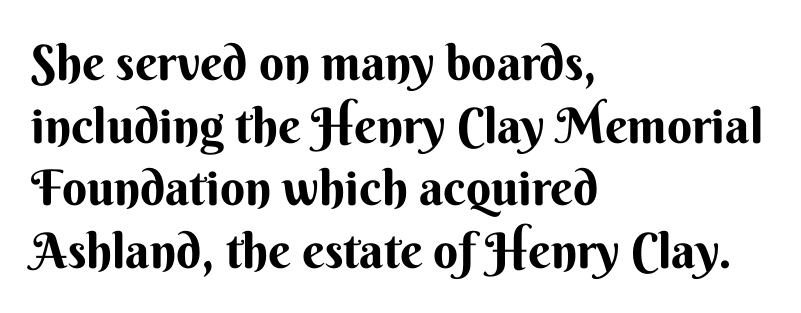
The image shows 49 px bold sans-serif type, upright; set left-aligned, normal line spacing (1.28x), normal letter spacing, not underlined; medium stroke contrast and a small x-height.
